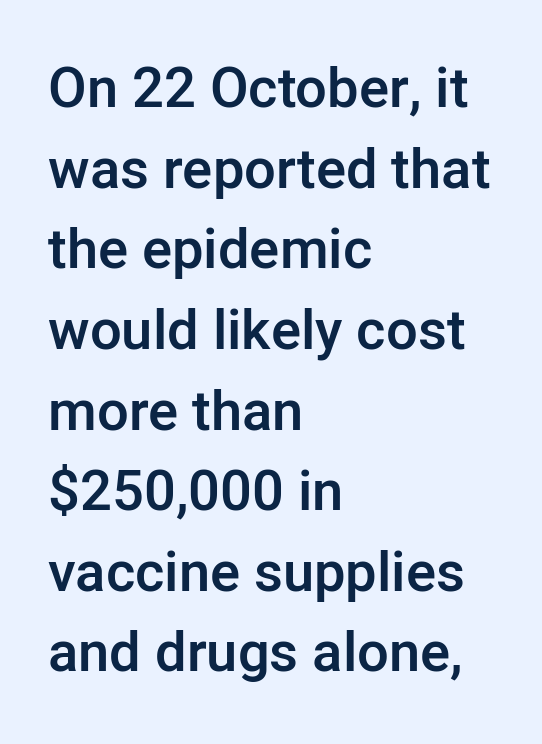
Q: Is the text bold? A: Semi-bold.
Q: Is the text italic (slanted)? A: No, it is upright.
Q: Is the typeface a serif or a sans-serif typeface? A: Sans-serif.
Q: Is the text underlined? A: No.
Q: How is the paragraph aligned? A: Left-aligned.
Q: Is the spacing between letters normal or unusually wide? A: Normal.
Q: Is the spacing between lines tight, normal or loose? A: Normal.
Q: Width (condensed, normal, or wide)? A: Normal.
Q: Stroke contrast? A: Low.
Q: x-height? A: Medium.
Q: Monospaced? A: No.
